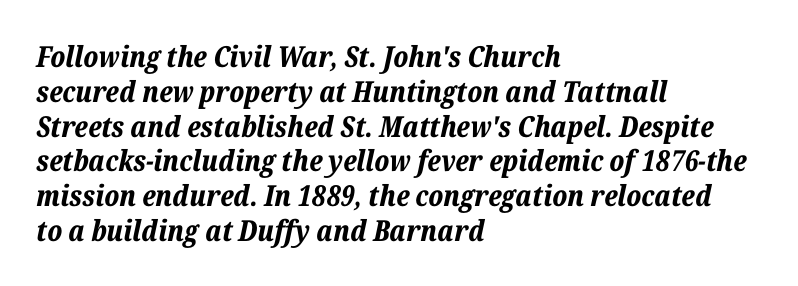
The image shows 29 px bold type, italic (leaning right); set left-aligned, line spacing 1.2x, normal letter spacing, not underlined; low stroke contrast and a medium x-height.
